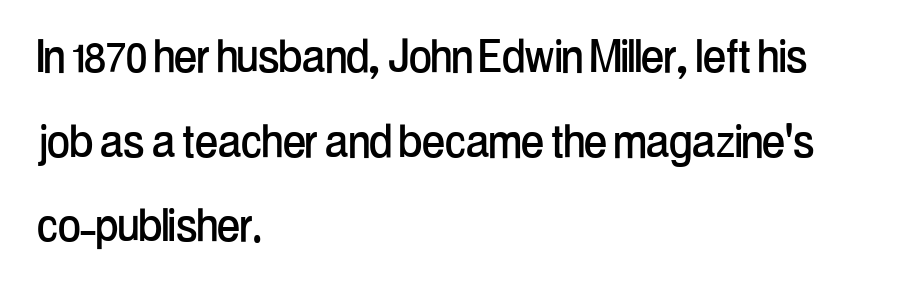
{"serif": "no", "italic": "no", "width": "condensed", "stroke_contrast": "low", "x_height": "medium", "monospaced": "no", "underline": "no", "align": "left", "line_spacing": "normal", "line_spacing_ratio": 1.54, "letter_spacing": "normal", "letter_spacing_em": 0.0, "glyph_px": 55}
